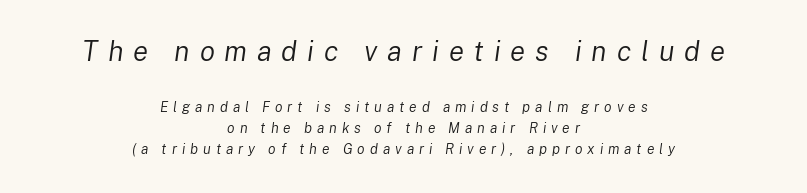
The image shows 28 px regular-weight type, italic (leaning right); set centered, normal line spacing (1.5x), unusually wide letter spacing (+0.35 em), not underlined; the first (top) block is 2.0x larger; low stroke contrast and a medium x-height.
